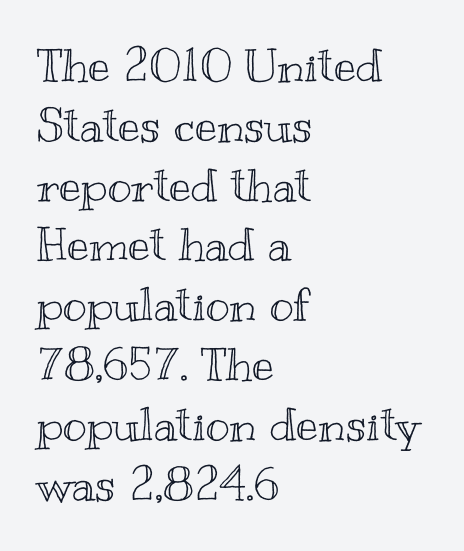
{"italic": "no", "width": "wide", "x_height": "small", "monospaced": "no", "underline": "no", "align": "left", "line_spacing": "normal", "line_spacing_ratio": 1.3, "letter_spacing": "normal", "letter_spacing_em": 0.0, "glyph_px": 46}
